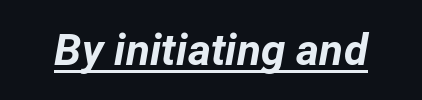
{"italic": "yes", "lean": "right", "slant_degrees": 12, "bold": "yes", "weight": "bold", "width": "normal", "stroke_contrast": "low", "x_height": "medium", "monospaced": "no", "underline": "yes", "letter_spacing": "normal", "letter_spacing_em": 0.0, "glyph_px": 44}
